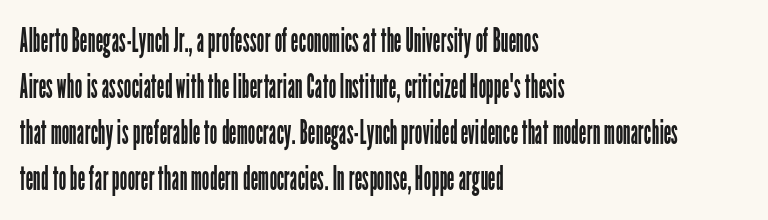
The image shows 34 px regular-weight, condensed sans-serif type, upright; set left-aligned, normal line spacing (1.35x), normal letter spacing, not underlined; low stroke contrast and a medium x-height.
